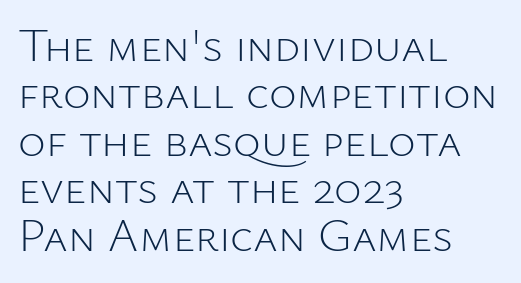
The image shows 47 px light sans-serif type, upright; set left-aligned, tight line spacing (1.01x), normal letter spacing, not underlined; low stroke contrast and a medium x-height.
